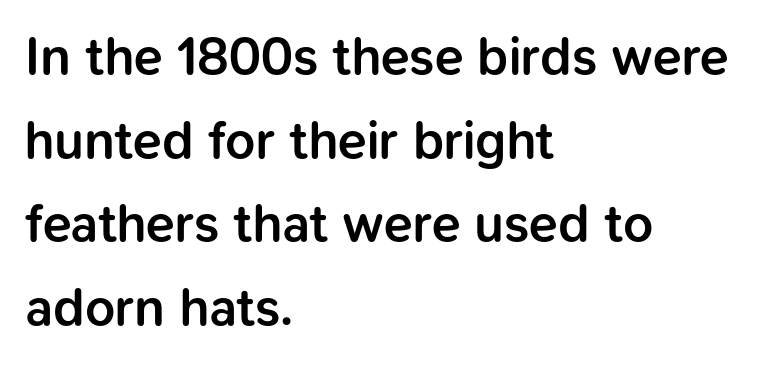
This is the regular roman posture of the typeface. The words here are not underlined. Between one letter and the next there's only the usual sliver of space. Casual observation: everything's shoved over to the left. Each new line begins a customary step beneath the previous one. Look at the stroke-to-counter ratio: somewhat heavy, a semibold.
